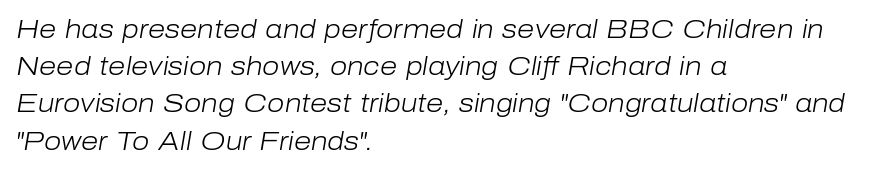
{"italic": "yes", "lean": "right", "slant_degrees": 10, "bold": "no", "underline": "no", "align": "left", "line_spacing": "normal", "line_spacing_ratio": 1.49, "letter_spacing": "normal", "letter_spacing_em": 0.0, "glyph_px": 25}
